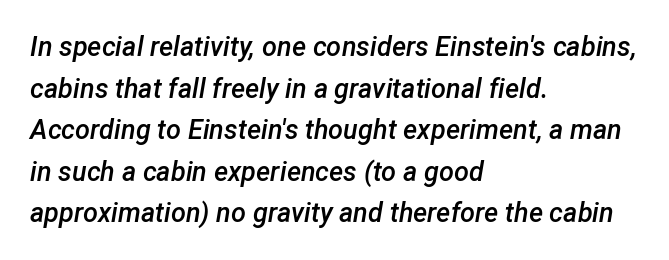
The image shows 27 px text type, italic (leaning right); set left-aligned, normal line spacing (1.54x), normal letter spacing, not underlined.
